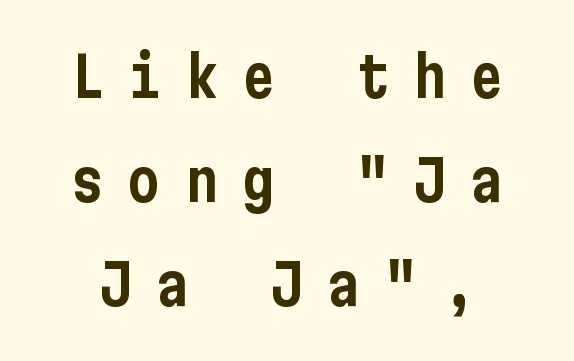
The image shows 56 px condensed sans-serif type, upright; set line spacing 1.86x, unusually wide letter spacing (+0.42 em), not underlined; low stroke contrast and a medium x-height.
